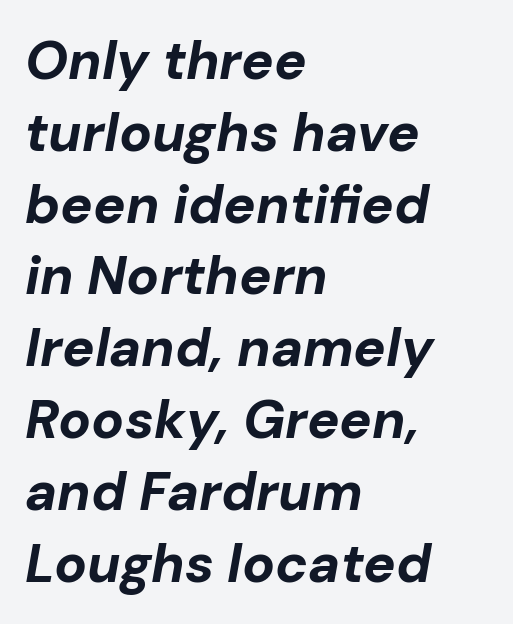
These lines sit exactly where default settings would place them. Letter spacing: default. The paragraph has a hard left edge and a soft right edge. This sample has the flowing, uneven cadence of proportional lettering. Typographic density is high because the face is bold.
